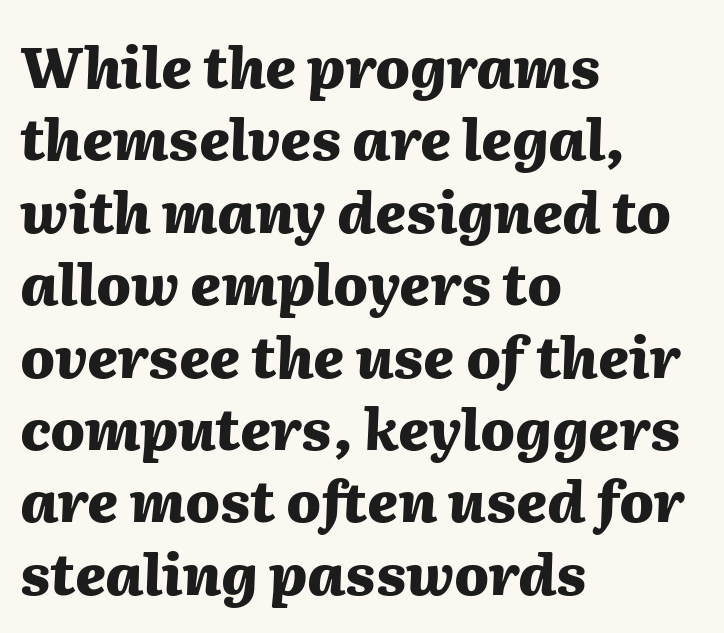
Strokes here are thick enough to call this a true bold. Style check: oblique. Students, note that the glyphs here touch the page at normal intervals. The passage shown is not underscored anywhere. One-word summary of the alignment: left. The block of text has a typical density, with ordinary space between rows.
